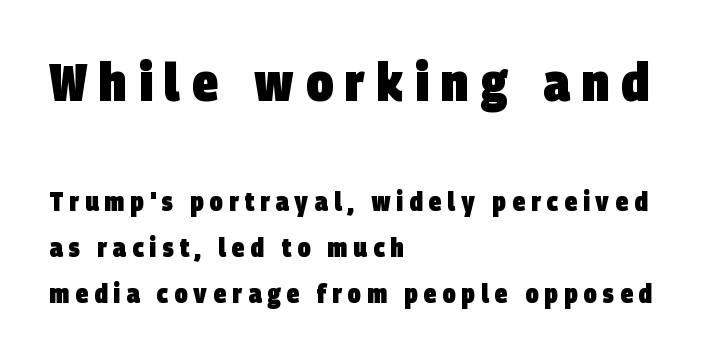
Q: Is the text bold? A: Yes.
Q: Is the typeface a serif or a sans-serif typeface? A: Sans-serif.
Q: Is the text underlined? A: No.
Q: How is the paragraph aligned? A: Left-aligned.
Q: Is the spacing between letters normal or unusually wide? A: Unusually wide.
Q: Which block of text is set in a larger size, the first (top) or the second (bottom)? A: The first (top) one.
Q: Width (condensed, normal, or wide)? A: Condensed.
Q: Stroke contrast? A: Low.
Q: x-height? A: Large.
Q: Monospaced? A: No.
